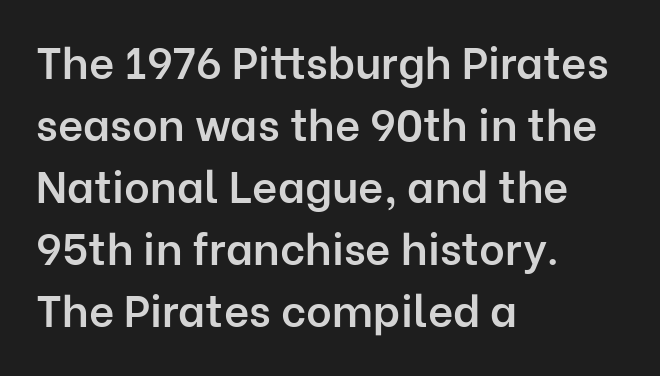
The image shows 44 px semibold sans-serif type, upright; set left-aligned, normal line spacing (1.41x), normal letter spacing, not underlined; low stroke contrast and a medium x-height.
